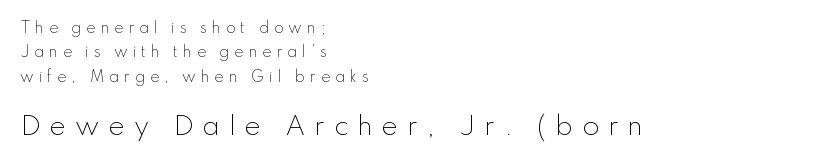
Q: Is the text bold? A: No.
Q: Is the text italic (slanted)? A: No, it is upright.
Q: Is the text underlined? A: No.
Q: How is the paragraph aligned? A: Left-aligned.
Q: Is the spacing between letters normal or unusually wide? A: Unusually wide.
Q: Which block of text is set in a larger size, the first (top) or the second (bottom)? A: The second (bottom) one.
